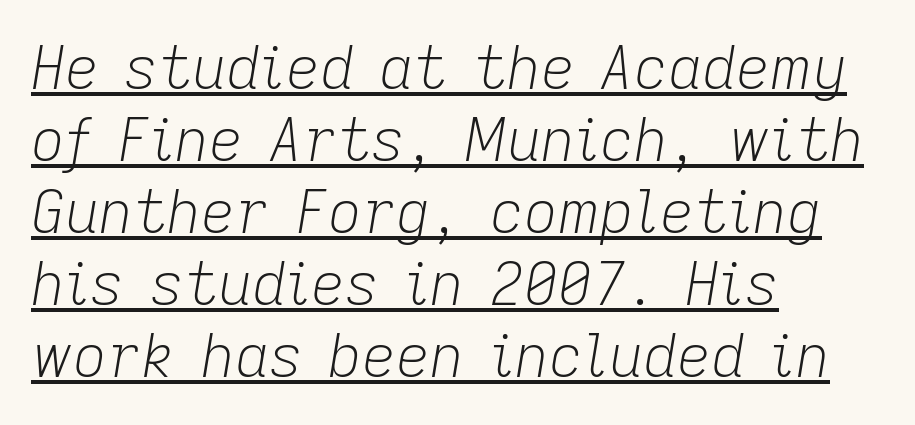
The image shows 59 px light type, italic (leaning right); set left-aligned, line spacing 1.22x, normal letter spacing, underlined; low stroke contrast and a medium x-height.
